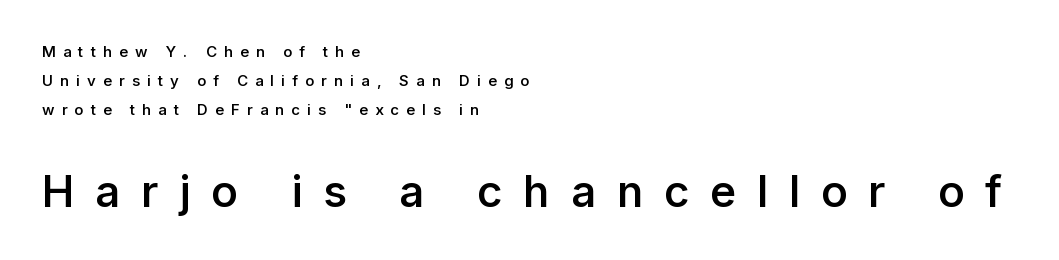
{"serif": "no", "italic": "no", "bold": "semi", "weight": "semibold", "width": "normal", "stroke_contrast": "low", "x_height": "medium", "monospaced": "no", "underline": "no", "align": "left", "line_spacing": "loose", "line_spacing_ratio": 1.92, "letter_spacing": "wide", "letter_spacing_em": 0.47, "larger_block": "second", "size_ratio": 2.93, "glyph_px": 44}
